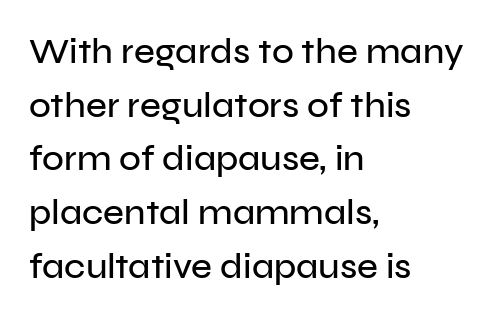
The glyphs are unaccompanied by any horizontal stroke below them. The typography opts for an upright posture over an oblique one. The ragged edge is on the right, which tells us the setting is flush left. The glyphs in this specimen are sans serif. The type is set solid horizontally, with unmodified tracking.
